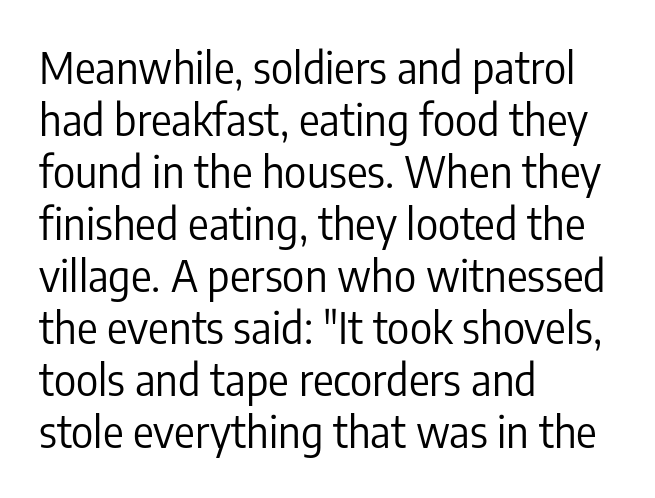
{"serif": "no", "italic": "no", "bold": "no", "weight": "regular", "width": "condensed", "stroke_contrast": "low", "x_height": "medium", "monospaced": "no", "underline": "no", "align": "left", "line_spacing_ratio": 1.21, "letter_spacing": "normal", "letter_spacing_em": 0.0, "glyph_px": 43}
